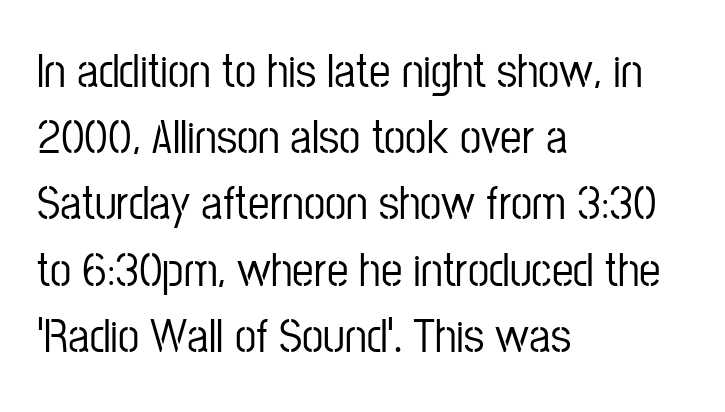
Look at the tracking — it's just the regular setting, nothing added. All the whitespace from short lines collects on the right. This sample has the flowing, uneven cadence of proportional lettering. Rendered with straight, roman letterforms. The string is rendered with underlining switched off. The face used here is a sans, in the tradition of grotesques and geometrics.
